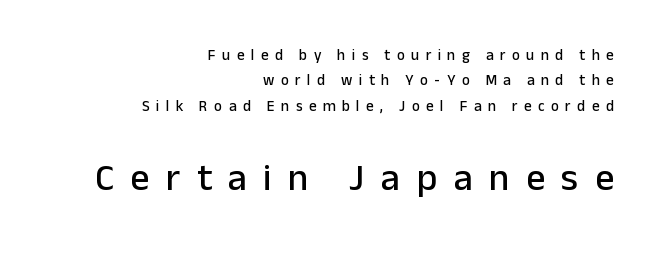
In terms of posture, this sample is upright. Students, observe: this is what conventionally led text looks like. This rendering widens character spacing well past its baseline value. Regarding serifs, this sample does without them.
